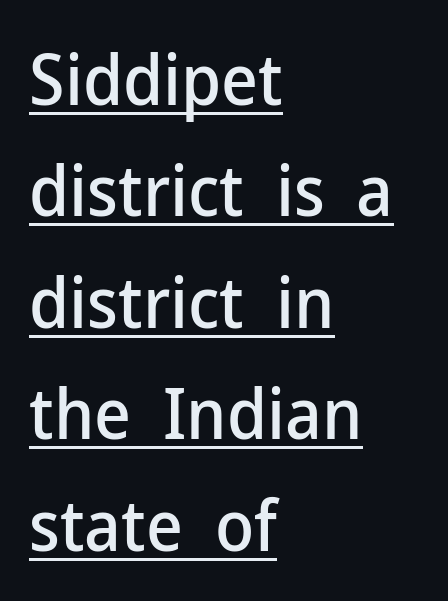
Q: Is the text italic (slanted)? A: No, it is upright.
Q: Is the typeface a serif or a sans-serif typeface? A: Sans-serif.
Q: Is the text underlined? A: Yes.
Q: How is the paragraph aligned? A: Left-aligned.
Q: Is the spacing between letters normal or unusually wide? A: Normal.
Q: Is the spacing between lines tight, normal or loose? A: Normal.
Q: Width (condensed, normal, or wide)? A: Normal.
Q: Stroke contrast? A: Low.
Q: x-height? A: Medium.
Q: Monospaced? A: No.
